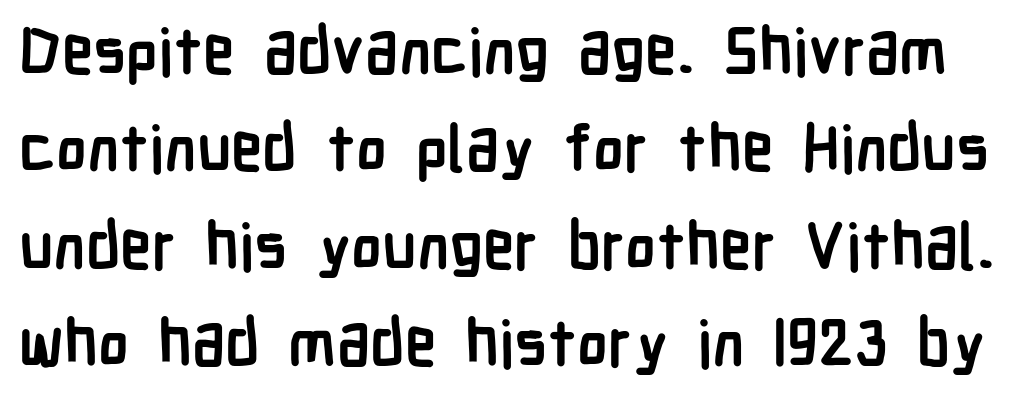
Q: Is the text bold? A: Yes.
Q: Is the text italic (slanted)? A: No, it is upright.
Q: Is the typeface a serif or a sans-serif typeface? A: Sans-serif.
Q: Is the text underlined? A: No.
Q: Is the spacing between letters normal or unusually wide? A: Normal.
Q: Is the spacing between lines tight, normal or loose? A: Normal.
Q: Width (condensed, normal, or wide)? A: Condensed.
Q: Stroke contrast? A: Low.
Q: x-height? A: Medium.
Q: Monospaced? A: No.
